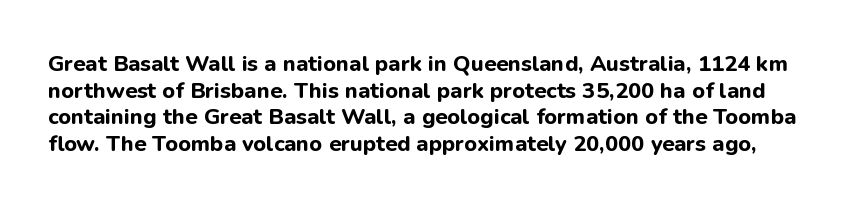
Q: Is the text bold? A: Yes.
Q: Is the text italic (slanted)? A: No, it is upright.
Q: Is the text underlined? A: No.
Q: Is the spacing between letters normal or unusually wide? A: Normal.
